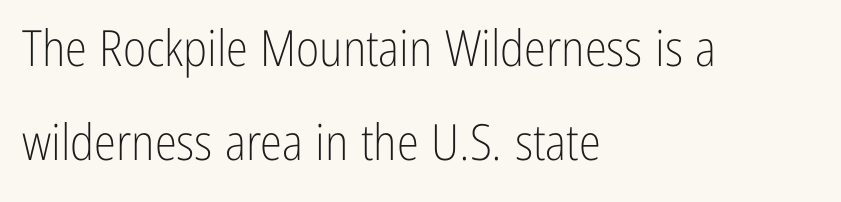
The image shows 50 px light, condensed sans-serif type, upright; set left-aligned, line spacing 1.88x, normal letter spacing, not underlined; low stroke contrast and a medium x-height.
